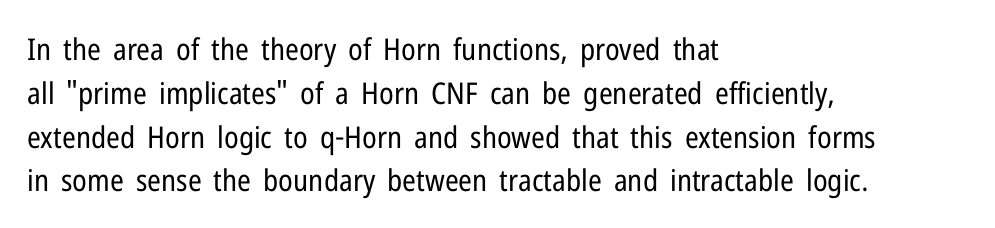
{"serif": "no", "italic": "no", "bold": "no", "weight": "regular", "width": "condensed", "stroke_contrast": "low", "x_height": "medium", "monospaced": "no", "underline": "no", "align": "left", "line_spacing": "normal", "line_spacing_ratio": 1.46, "letter_spacing": "normal", "letter_spacing_em": 0.0, "glyph_px": 30}
